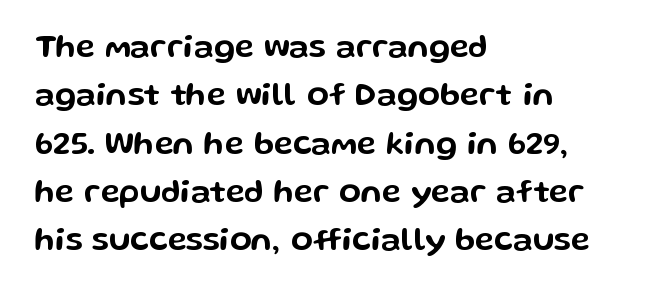
{"serif": "no", "italic": "no", "width": "wide", "stroke_contrast": "low", "x_height": "medium", "monospaced": "no", "underline": "no", "align": "left", "line_spacing": "normal", "line_spacing_ratio": 1.51, "letter_spacing": "normal", "letter_spacing_em": 0.0, "glyph_px": 32}
